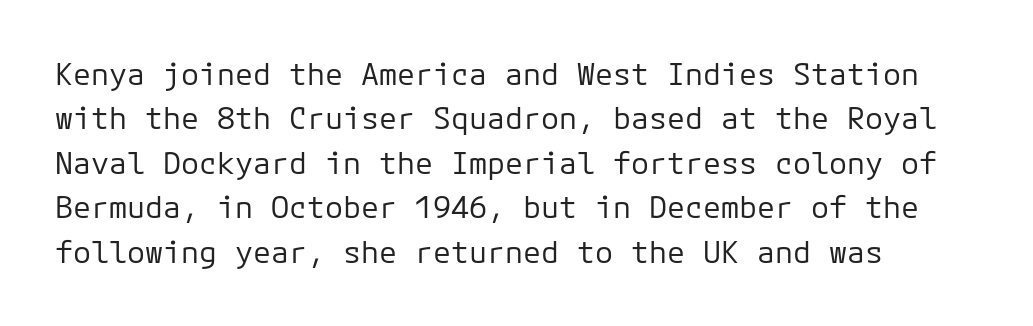
{"serif": "no", "italic": "no", "bold": "no", "weight": "regular", "width": "normal", "stroke_contrast": "low", "x_height": "medium", "monospaced": "yes", "underline": "no", "align": "left", "line_spacing": "normal", "line_spacing_ratio": 1.48, "letter_spacing": "normal", "letter_spacing_em": 0.0, "glyph_px": 30}
